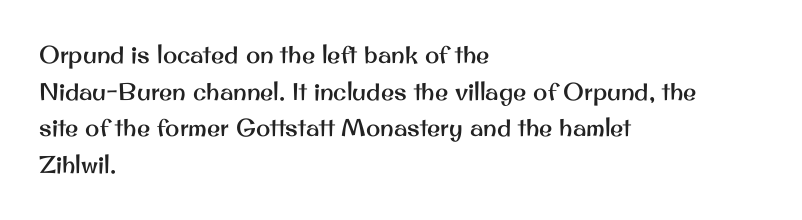
Q: Is the text italic (slanted)? A: No, it is upright.
Q: Is the text underlined? A: No.
Q: How is the paragraph aligned? A: Left-aligned.
Q: Is the spacing between letters normal or unusually wide? A: Normal.
Q: Is the spacing between lines tight, normal or loose? A: Normal.
